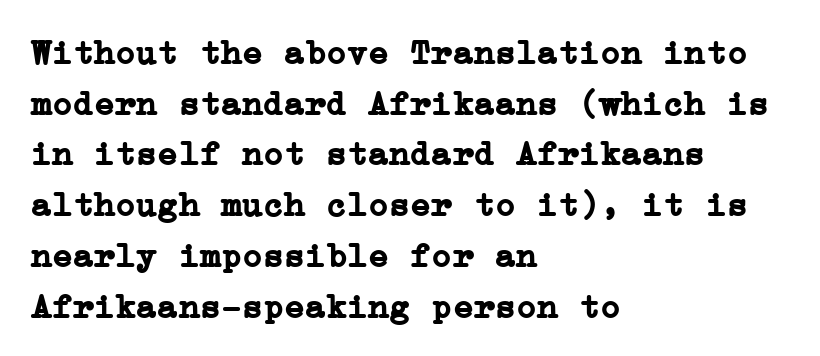
Q: Is the text bold? A: Yes.
Q: Is the text italic (slanted)? A: No, it is upright.
Q: Is the typeface a serif or a sans-serif typeface? A: Serif.
Q: Is the text underlined? A: No.
Q: How is the paragraph aligned? A: Left-aligned.
Q: Is the spacing between letters normal or unusually wide? A: Normal.
Q: Is the spacing between lines tight, normal or loose? A: Normal.
Q: Width (condensed, normal, or wide)? A: Normal.
Q: Stroke contrast? A: Low.
Q: x-height? A: Medium.
